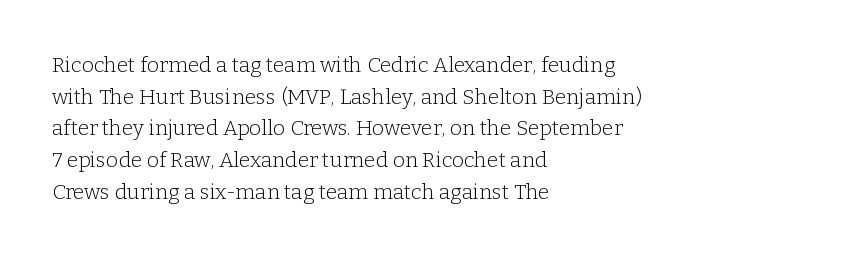
Q: Is the text bold? A: No.
Q: Is the text italic (slanted)? A: No, it is upright.
Q: Is the text underlined? A: No.
Q: How is the paragraph aligned? A: Left-aligned.
Q: Is the spacing between letters normal or unusually wide? A: Normal.
Q: Is the spacing between lines tight, normal or loose? A: Normal.
